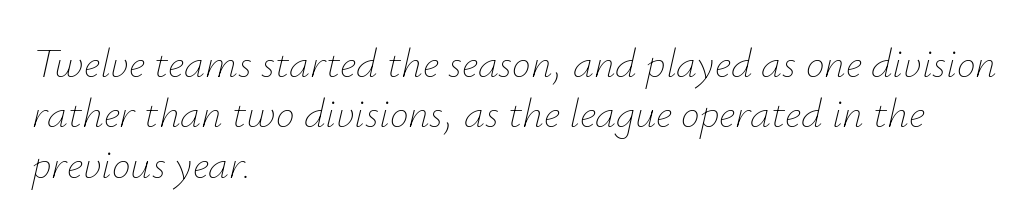
{"italic": "yes", "lean": "right", "slant_degrees": 12, "bold": "no", "weight": "thin", "width": "normal", "stroke_contrast": "low", "x_height": "small", "monospaced": "no", "underline": "no", "align": "left", "line_spacing_ratio": 1.2, "letter_spacing": "normal", "letter_spacing_em": 0.0, "glyph_px": 42}
